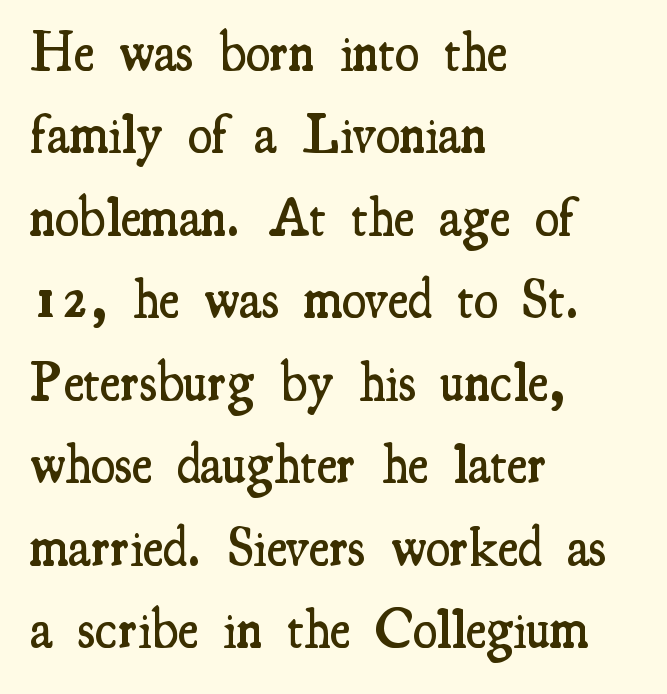
Q: Is the text bold? A: Semi-bold.
Q: Is the text italic (slanted)? A: No, it is upright.
Q: Is the typeface a serif or a sans-serif typeface? A: Serif.
Q: Is the text underlined? A: No.
Q: How is the paragraph aligned? A: Left-aligned.
Q: Is the spacing between letters normal or unusually wide? A: Normal.
Q: Is the spacing between lines tight, normal or loose? A: Normal.
Q: Width (condensed, normal, or wide)? A: Condensed.
Q: Stroke contrast? A: Medium.
Q: x-height? A: Small.
Q: Monospaced? A: No.
